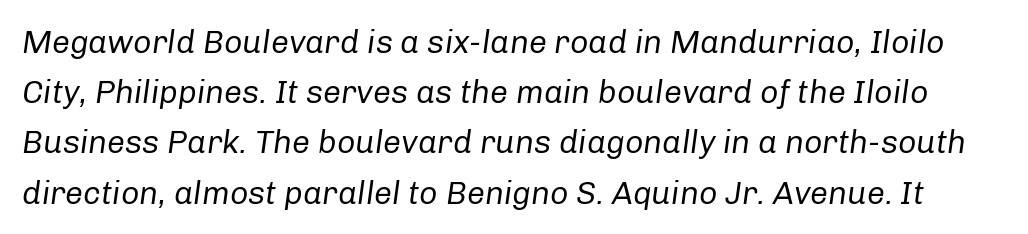
{"italic": "yes", "lean": "right", "slant_degrees": 8, "bold": "no", "weight": "regular", "width": "normal", "stroke_contrast": "low", "x_height": "medium", "monospaced": "no", "underline": "no", "line_spacing": "normal", "line_spacing_ratio": 1.57, "letter_spacing": "normal", "letter_spacing_em": 0.0, "glyph_px": 32}
